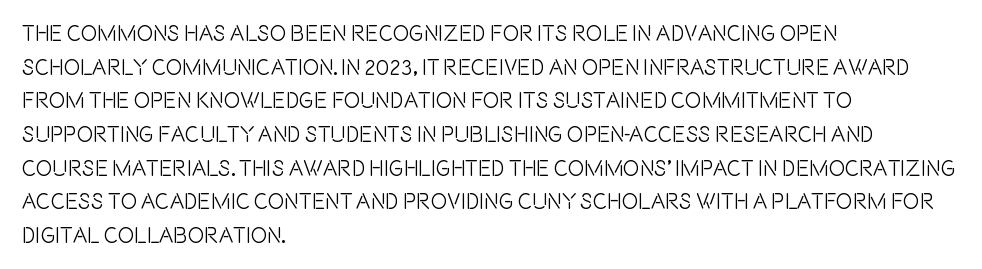
One glance says typical: line gaps are just what's usual. The letters stand upright; this is a roman face. The gap between lines stays unmarked. These lines keep a tight, regular rhythm from letter to letter. Casual observation: everything's shoved over to the left.
